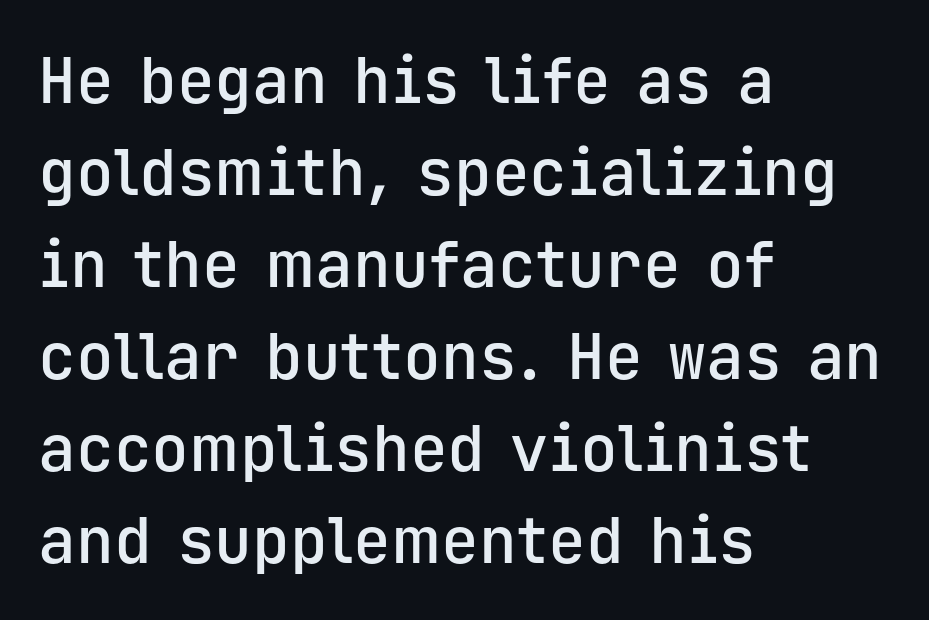
{"serif": "no", "italic": "no", "bold": "semi", "weight": "semibold", "width": "normal", "stroke_contrast": "low", "x_height": "medium", "monospaced": "yes", "underline": "no", "align": "left", "line_spacing": "normal", "line_spacing_ratio": 1.46, "letter_spacing": "normal", "letter_spacing_em": 0.0, "glyph_px": 63}
